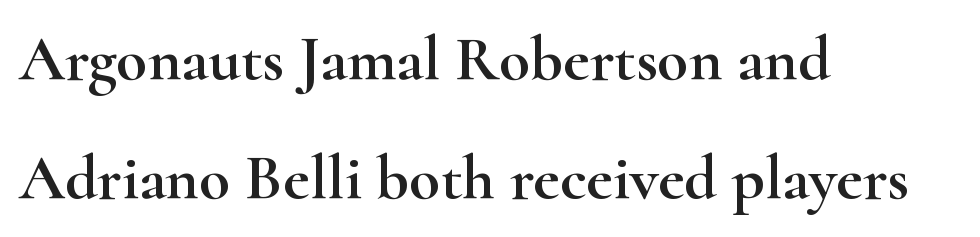
{"serif": "yes", "italic": "no", "width": "wide", "stroke_contrast": "high", "x_height": "small", "monospaced": "no", "underline": "no", "align": "left", "line_spacing_ratio": 1.86, "letter_spacing": "normal", "letter_spacing_em": 0.0, "glyph_px": 64}
